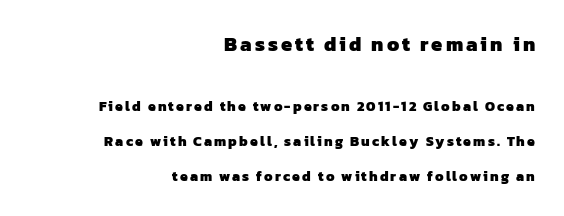
What's the leading like? Stretched, with rows far apart. Typesetter's note — upper block bumped up in size, lower block left smaller. Words float on clear page, feet unadorned. Alignment: flush right. Caption: bold face, heavy strokes.
